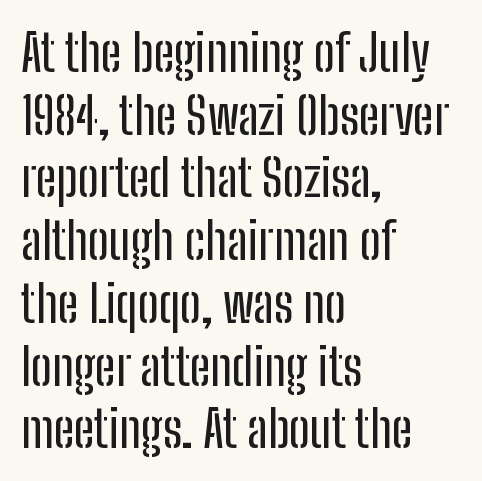
{"serif": "no", "italic": "no", "width": "condensed", "stroke_contrast": "low", "x_height": "medium", "monospaced": "no", "underline": "no", "align": "left", "line_spacing_ratio": 1.23, "letter_spacing": "normal", "letter_spacing_em": 0.0, "glyph_px": 51}
